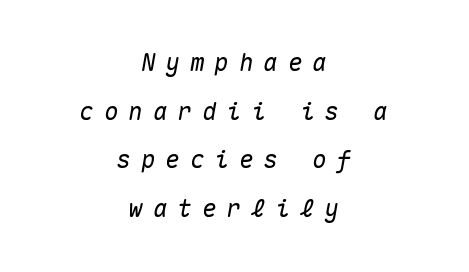
{"italic": "yes", "lean": "right", "slant_degrees": 10, "underline": "no", "align": "center", "line_spacing": "loose", "line_spacing_ratio": 2.03, "letter_spacing": "wide", "letter_spacing_em": 0.42, "glyph_px": 24}
